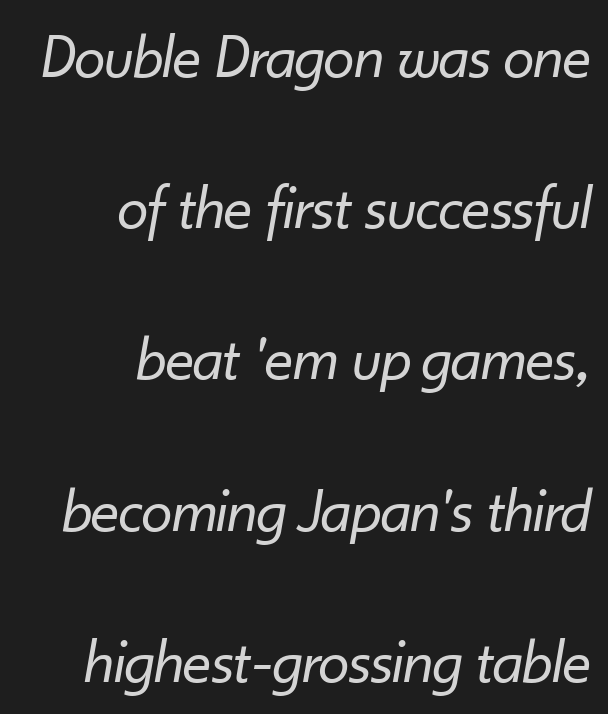
The image shows 63 px regular-weight type, italic (leaning right); set right-aligned, loose line spacing (2.4x), normal letter spacing, not underlined; low stroke contrast and a small x-height.
